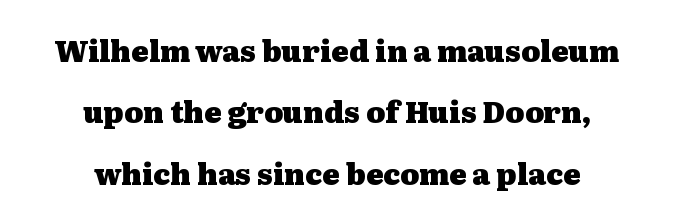
Q: Is the text bold? A: Yes.
Q: Is the text italic (slanted)? A: No, it is upright.
Q: Is the typeface a serif or a sans-serif typeface? A: Serif.
Q: Is the text underlined? A: No.
Q: How is the paragraph aligned? A: Centered.
Q: Is the spacing between letters normal or unusually wide? A: Normal.
Q: Is the spacing between lines tight, normal or loose? A: Loose.
Q: Width (condensed, normal, or wide)? A: Wide.
Q: Stroke contrast? A: Medium.
Q: x-height? A: Medium.
Q: Monospaced? A: No.
